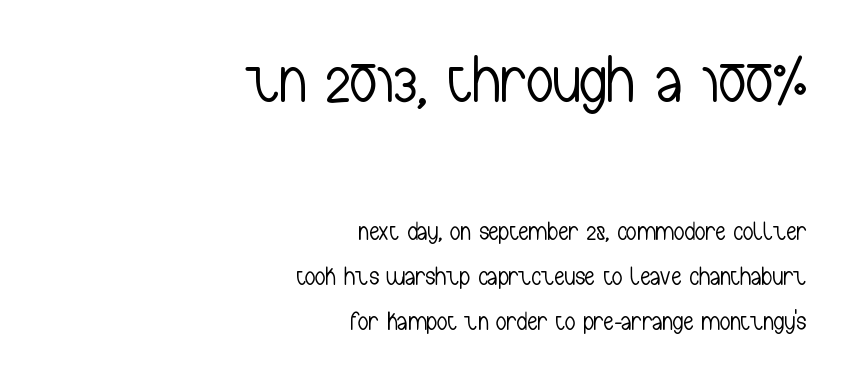
{"serif": "no", "italic": "no", "bold": "no", "weight": "light", "width": "condensed", "stroke_contrast": "low", "x_height": "medium", "monospaced": "no", "underline": "no", "align": "right", "line_spacing_ratio": 1.74, "letter_spacing": "normal", "letter_spacing_em": 0.0, "larger_block": "first", "size_ratio": 2.54, "glyph_px": 66}
